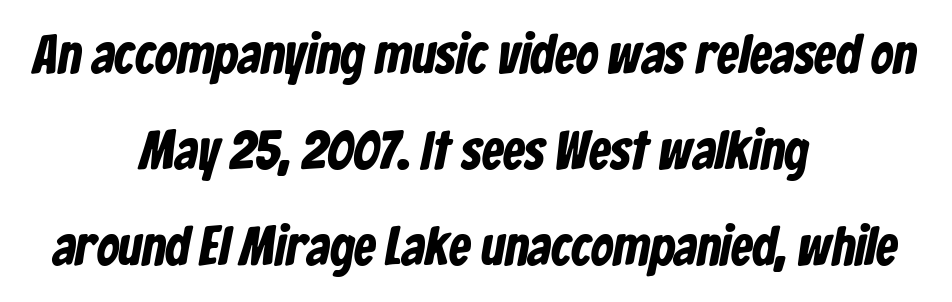
{"serif": "no", "width": "condensed", "stroke_contrast": "low", "x_height": "medium", "monospaced": "no", "underline": "no", "align": "center", "line_spacing_ratio": 1.75, "letter_spacing": "normal", "letter_spacing_em": 0.0, "glyph_px": 55}
